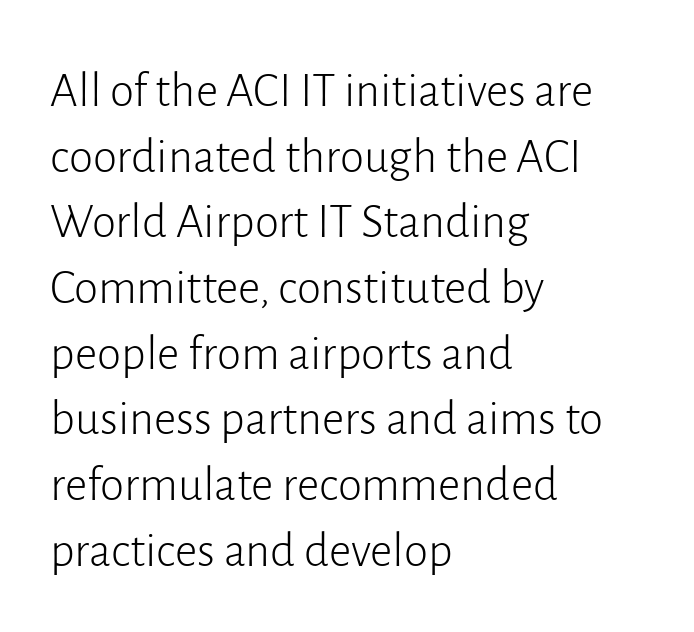
{"serif": "no", "italic": "no", "bold": "no", "weight": "light", "width": "normal", "stroke_contrast": "low", "x_height": "medium", "monospaced": "no", "underline": "no", "align": "left", "line_spacing": "normal", "line_spacing_ratio": 1.34, "letter_spacing": "normal", "letter_spacing_em": 0.0, "glyph_px": 49}
